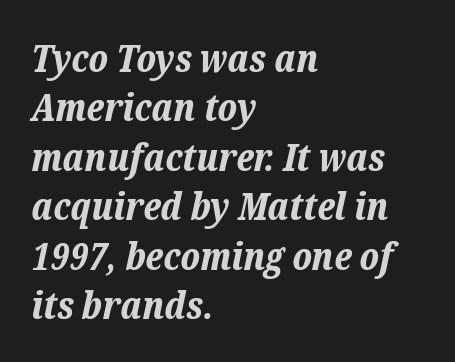
Q: Is the text bold? A: Yes.
Q: Is the text italic (slanted)? A: Yes, it leans right by about 12 degrees.
Q: Is the text underlined? A: No.
Q: How is the paragraph aligned? A: Left-aligned.
Q: Is the spacing between letters normal or unusually wide? A: Normal.
Q: Is the spacing between lines tight, normal or loose? A: Normal.
Q: Width (condensed, normal, or wide)? A: Normal.
Q: Stroke contrast? A: Low.
Q: x-height? A: Medium.
Q: Monospaced? A: No.
